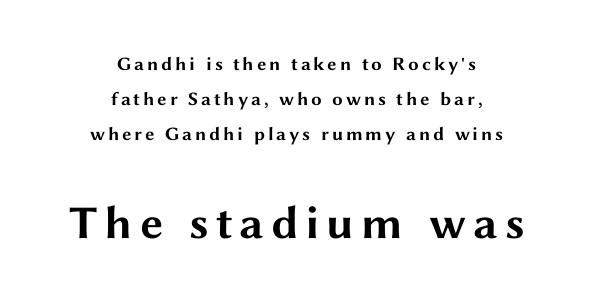
The image shows 47 px bold, wide sans-serif type, upright; set centered, line spacing 1.84x, not underlined; the second (bottom) block is 2.47x larger; medium stroke contrast and a medium x-height.
